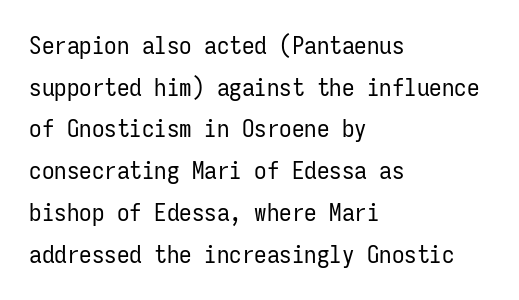
Ordinary non-slanted type is in use. This rendering features lettering with no underline. Heft: none added — not bold. How are the letters spaced? Ordinarily, with no added tracking. The ragged edge is on the right, which tells us the setting is flush left. The passage shown stacks its lines at a standard gap.
